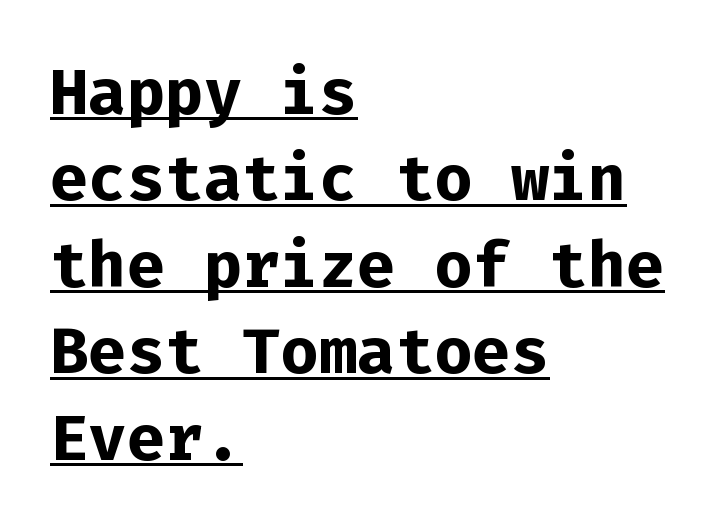
Q: Is the text bold? A: Yes.
Q: Is the text italic (slanted)? A: No, it is upright.
Q: Is the typeface a serif or a sans-serif typeface? A: Sans-serif.
Q: Is the text underlined? A: Yes.
Q: How is the paragraph aligned? A: Left-aligned.
Q: Is the spacing between letters normal or unusually wide? A: Normal.
Q: Is the spacing between lines tight, normal or loose? A: Normal.
Q: Width (condensed, normal, or wide)? A: Normal.
Q: Stroke contrast? A: Low.
Q: x-height? A: Medium.
Q: Monospaced? A: Yes.
